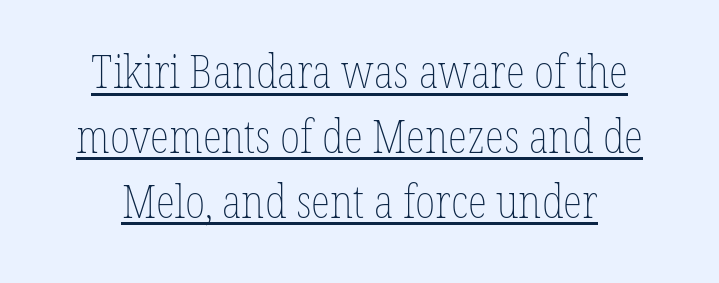
{"italic": "no", "bold": "no", "weight": "thin", "width": "condensed", "stroke_contrast": "low", "x_height": "medium", "monospaced": "no", "underline": "yes", "align": "center", "line_spacing": "normal", "line_spacing_ratio": 1.44, "letter_spacing": "normal", "letter_spacing_em": 0.0, "glyph_px": 45}
